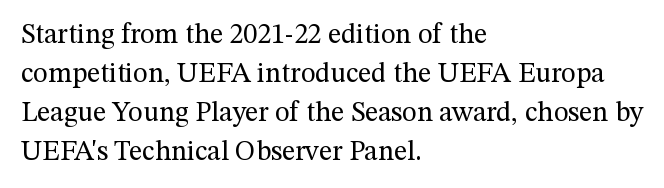
Summary of vertical rhythm: regular, with standard interline spacing. Proportional: the letters do not fall into vertical columns. Type style note: has serifs. Vertical stems look standard width or narrower in stroke.
